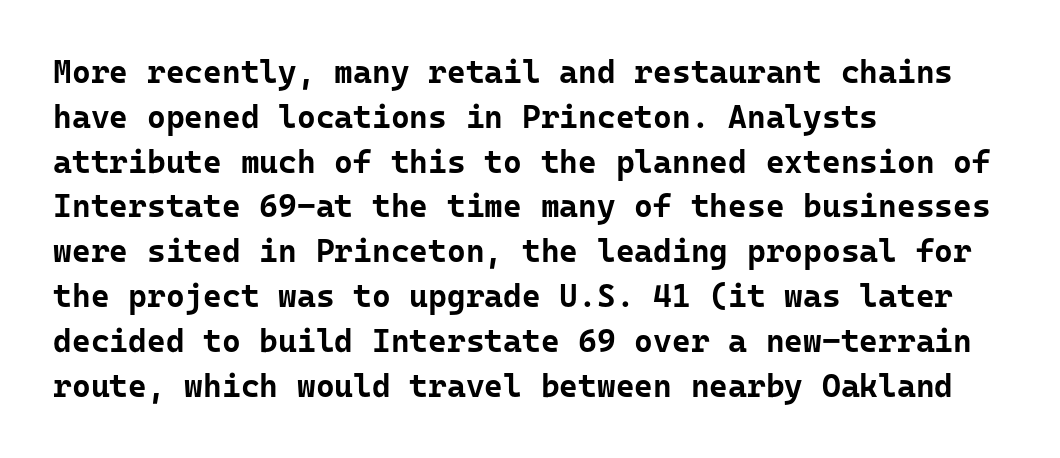
{"serif": "no", "italic": "no", "bold": "yes", "weight": "bold", "width": "normal", "stroke_contrast": "low", "x_height": "medium", "underline": "no", "align": "left", "line_spacing": "normal", "line_spacing_ratio": 1.4, "letter_spacing": "normal", "letter_spacing_em": 0.0, "glyph_px": 32}
